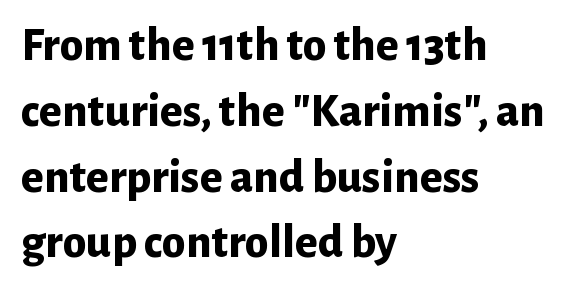
The image shows 48 px bold sans-serif type, upright; set left-aligned, normal line spacing (1.37x), normal letter spacing, not underlined; low stroke contrast and a medium x-height.
